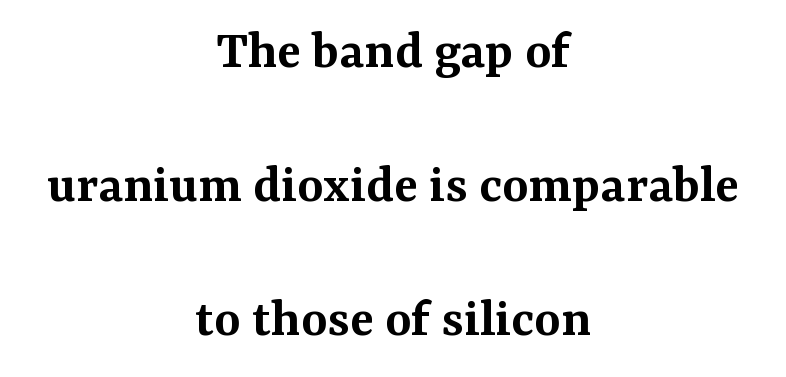
{"serif": "yes", "italic": "no", "bold": "semi", "weight": "semibold", "width": "normal", "stroke_contrast": "medium", "x_height": "medium", "monospaced": "no", "underline": "no", "align": "center", "line_spacing": "loose", "line_spacing_ratio": 2.39, "letter_spacing": "normal", "letter_spacing_em": 0.0, "glyph_px": 56}
